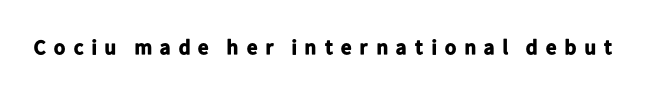
Q: Is the text bold? A: Yes.
Q: Is the text italic (slanted)? A: No, it is upright.
Q: Is the text underlined? A: No.
Q: Is the spacing between letters normal or unusually wide? A: Unusually wide.
